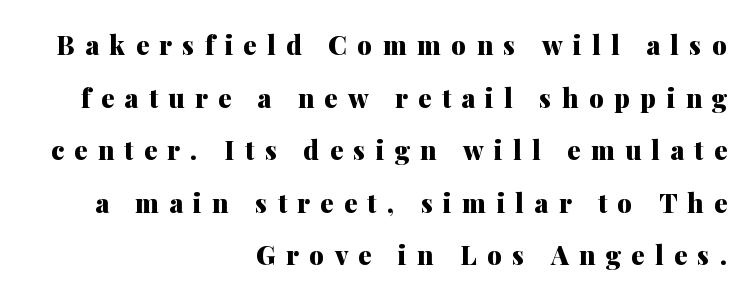
Q: Is the text bold? A: Yes.
Q: Is the text italic (slanted)? A: No, it is upright.
Q: Is the text underlined? A: No.
Q: How is the paragraph aligned? A: Right-aligned.
Q: Is the spacing between letters normal or unusually wide? A: Unusually wide.
Q: Is the spacing between lines tight, normal or loose? A: Loose.
